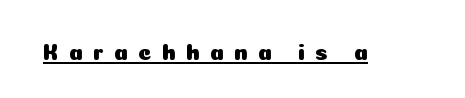
Q: Is the text italic (slanted)? A: No, it is upright.
Q: Is the text underlined? A: Yes.
Q: Is the spacing between letters normal or unusually wide? A: Unusually wide.
